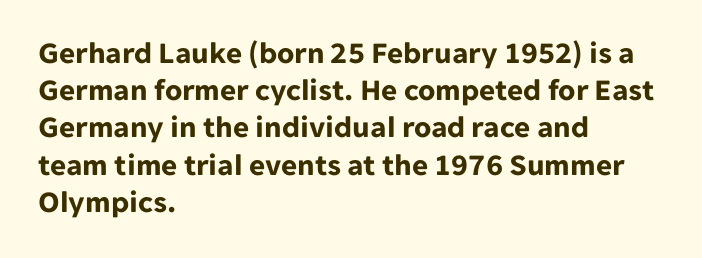
{"serif": "no", "italic": "no", "bold": "yes", "weight": "bold", "width": "normal", "stroke_contrast": "low", "x_height": "medium", "monospaced": "no", "underline": "no", "align": "left", "line_spacing_ratio": 1.2, "letter_spacing": "normal", "letter_spacing_em": 0.0, "glyph_px": 31}
